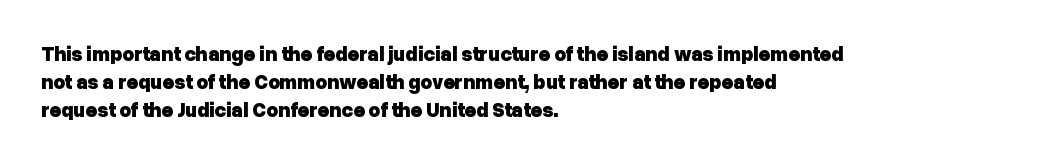
Q: Is the text bold? A: Yes.
Q: Is the text italic (slanted)? A: No, it is upright.
Q: Is the text underlined? A: No.
Q: How is the paragraph aligned? A: Left-aligned.
Q: Is the spacing between letters normal or unusually wide? A: Normal.
Q: Is the spacing between lines tight, normal or loose? A: Normal.
